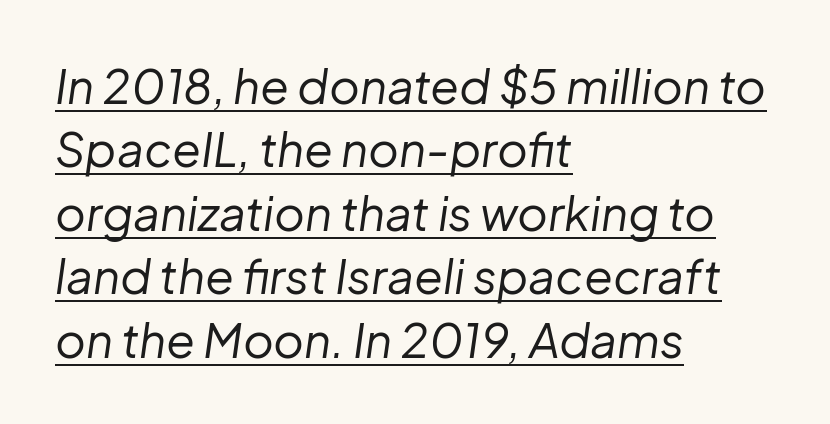
Varying glyph widths throughout — classic text-font behaviour. The whole block is typeset with a tilt. Short and long lines alike share a common starting point at left. The passage shown is underscored from start to finish. Look at the tracking — it's just the regular setting, nothing added.
